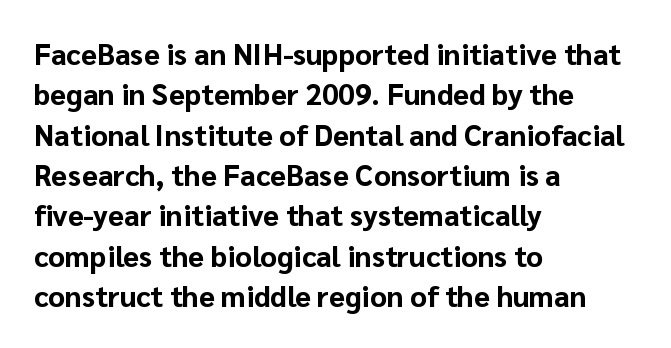
{"serif": "no", "italic": "no", "bold": "yes", "weight": "bold", "width": "normal", "stroke_contrast": "low", "x_height": "medium", "monospaced": "no", "underline": "no", "align": "left", "line_spacing": "normal", "line_spacing_ratio": 1.39, "letter_spacing": "normal", "letter_spacing_em": 0.0, "glyph_px": 29}
